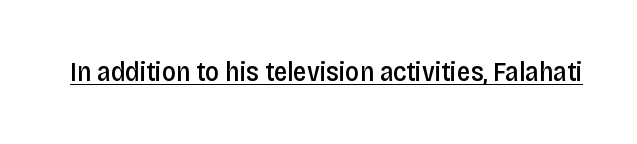
{"italic": "no", "bold": "semi", "underline": "yes", "letter_spacing": "normal", "letter_spacing_em": 0.0, "glyph_px": 27}
